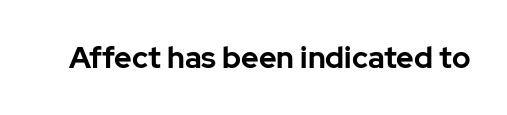
Q: Is the text bold? A: Yes.
Q: Is the text italic (slanted)? A: No, it is upright.
Q: Is the typeface a serif or a sans-serif typeface? A: Sans-serif.
Q: Is the text underlined? A: No.
Q: Is the spacing between letters normal or unusually wide? A: Normal.
Q: Width (condensed, normal, or wide)? A: Normal.
Q: Stroke contrast? A: Low.
Q: x-height? A: Medium.
Q: Monospaced? A: No.
